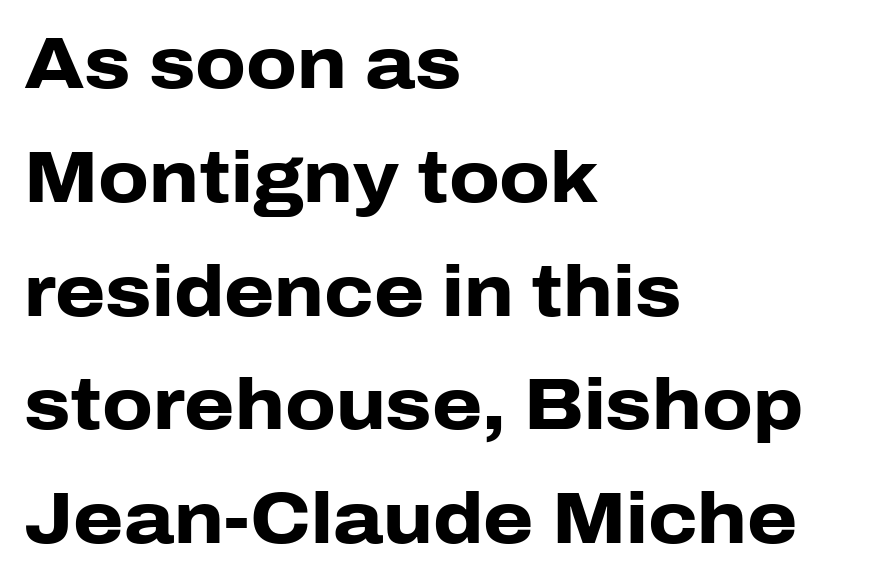
Evenly set lines give the paragraph a standard silhouette. Chunky letters — that's bold for sure. Horizontal alignment here is leftward, the default for most running prose. Rule under the text: the space is simply empty. The letterforms sit shoulder to shoulder at normal distance. Ordinary non-slanted type is in use.
